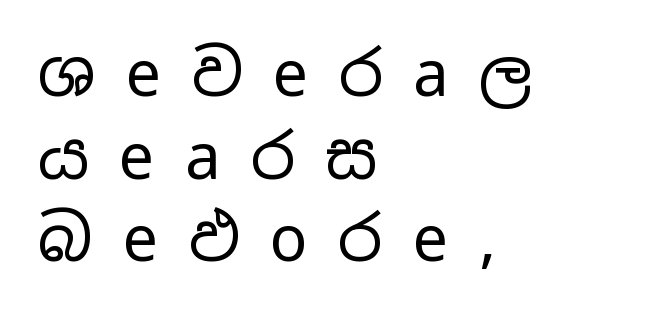
Q: Is the text bold? A: No.
Q: Is the text italic (slanted)? A: No, it is upright.
Q: Is the typeface a serif or a sans-serif typeface? A: Sans-serif.
Q: Is the text underlined? A: No.
Q: How is the paragraph aligned? A: Left-aligned.
Q: Is the spacing between letters normal or unusually wide? A: Unusually wide.
Q: Is the spacing between lines tight, normal or loose? A: Normal.
Q: Width (condensed, normal, or wide)? A: Wide.
Q: Stroke contrast? A: Low.
Q: x-height? A: Medium.
Q: Monospaced? A: No.
